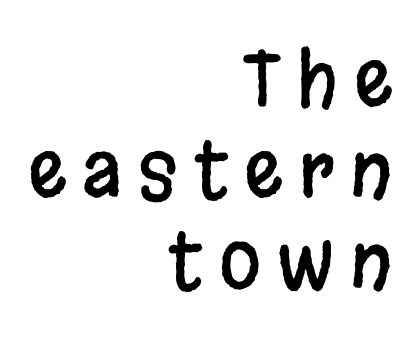
The image shows 76 px condensed sans-serif type, upright; set right-aligned, line spacing 1.2x, unusually wide letter spacing (+0.21 em), not underlined; low stroke contrast and a large x-height.
